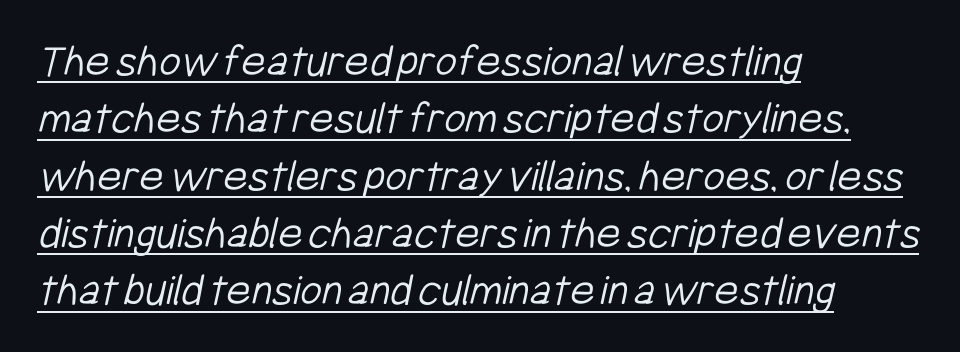
Do the characters align in a grid? No, the font is proportional. The passage shown has conventional tracking throughout. This is sans-serif lettering, the kind often seen on screens and signage. This sample carries an underscore along the baseline area. Stroke thickness stays within the range of a standard reading face or lighter.
